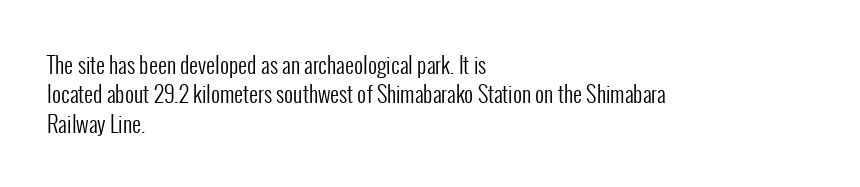
{"italic": "no", "bold": "no", "underline": "no", "align": "left", "line_spacing": "normal", "line_spacing_ratio": 1.34, "letter_spacing": "normal", "letter_spacing_em": 0.0, "glyph_px": 22}
